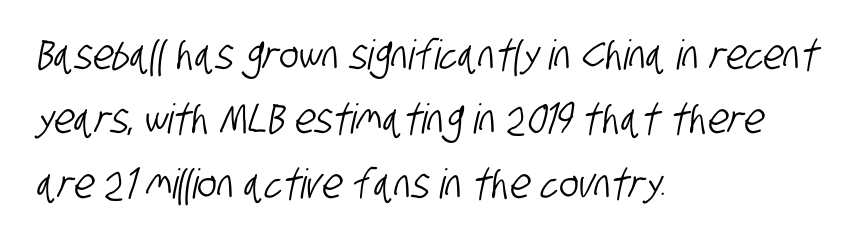
Q: Is the typeface a serif or a sans-serif typeface? A: Sans-serif.
Q: Is the text underlined? A: No.
Q: How is the paragraph aligned? A: Left-aligned.
Q: Is the spacing between letters normal or unusually wide? A: Normal.
Q: Is the spacing between lines tight, normal or loose? A: Normal.
Q: Width (condensed, normal, or wide)? A: Condensed.
Q: Stroke contrast? A: Low.
Q: x-height? A: Large.
Q: Monospaced? A: No.
